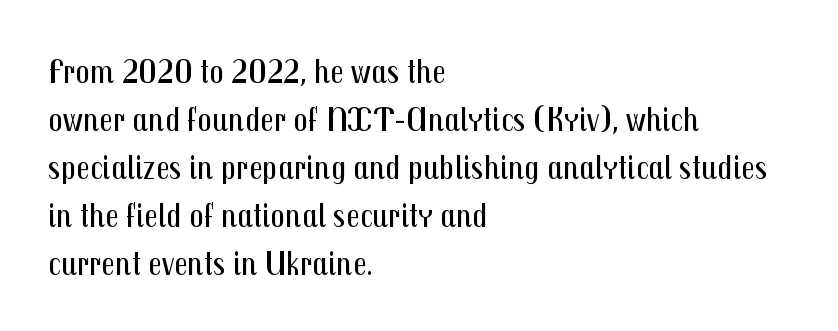
{"serif": "no", "italic": "no", "bold": "no", "weight": "regular", "width": "condensed", "stroke_contrast": "medium", "x_height": "medium", "monospaced": "no", "underline": "no", "align": "left", "line_spacing": "normal", "line_spacing_ratio": 1.33, "letter_spacing": "normal", "letter_spacing_em": 0.0, "glyph_px": 36}
